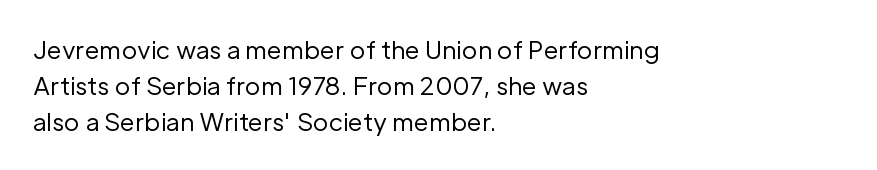
The image shows 24 px text type, upright; set left-aligned, normal line spacing (1.5x), normal letter spacing, not underlined.
